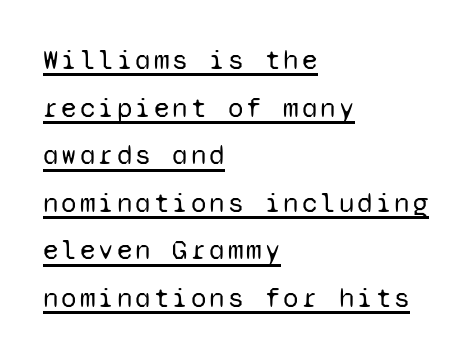
The image shows 28 px regular-weight sans-serif type, upright, monospaced; set left-aligned, normal line spacing (1.7x), underlined; low stroke contrast and a medium x-height.
